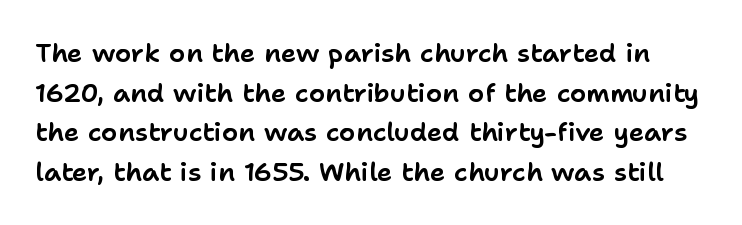
The image shows 26 px text type, upright; set normal line spacing (1.52x), normal letter spacing, not underlined.
